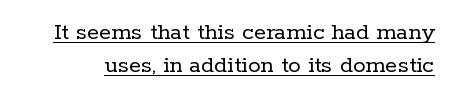
{"italic": "no", "bold": "no", "underline": "yes", "line_spacing": "normal", "line_spacing_ratio": 1.32, "letter_spacing": "normal", "letter_spacing_em": 0.0, "glyph_px": 25}
